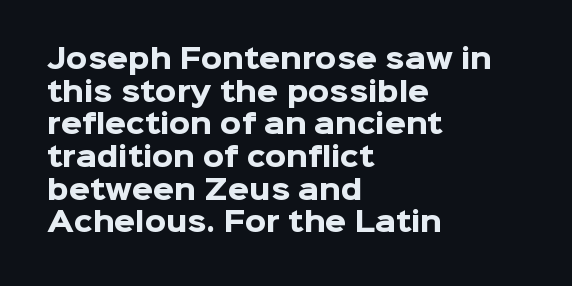
The glyphs are unaccompanied by any horizontal stroke below them. The passage shown is emphatically bold. The lettering holds an erect, upright posture throughout. Here the glyphs are tracked normally, forming tight word shapes.
